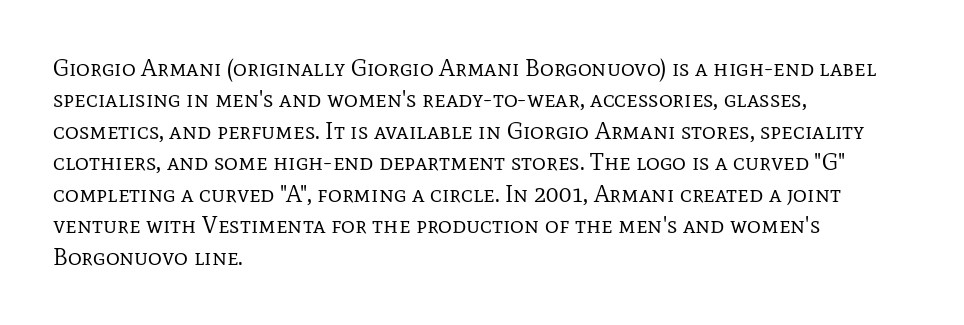
{"italic": "no", "bold": "no", "underline": "no", "align": "left", "line_spacing": "normal", "line_spacing_ratio": 1.31, "letter_spacing": "normal", "letter_spacing_em": 0.0, "glyph_px": 24}
